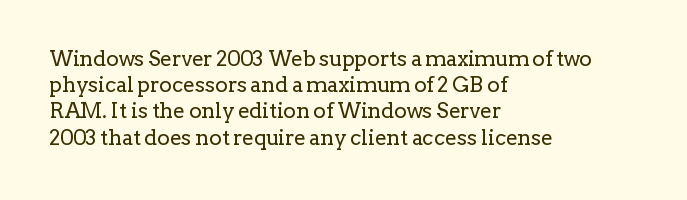
Q: Is the text bold? A: No.
Q: Is the text italic (slanted)? A: No, it is upright.
Q: Is the text underlined? A: No.
Q: How is the paragraph aligned? A: Left-aligned.
Q: Is the spacing between letters normal or unusually wide? A: Normal.
Q: Is the spacing between lines tight, normal or loose? A: Normal.
